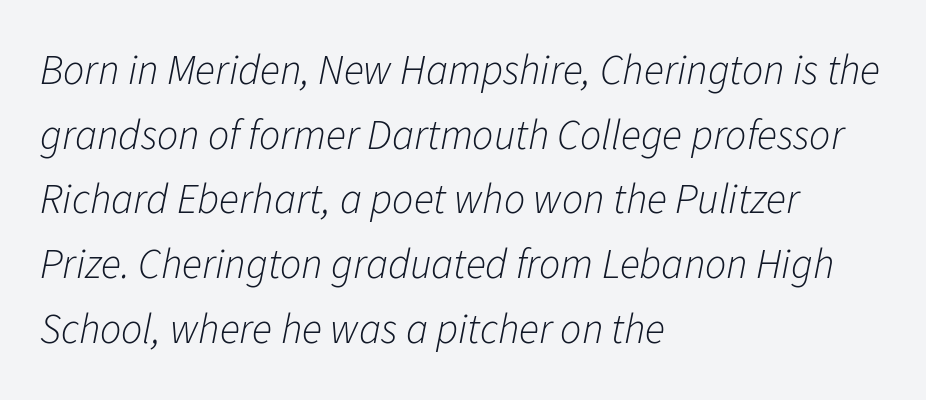
Q: Is the text bold? A: No.
Q: Is the text italic (slanted)? A: Yes, it leans right by about 11 degrees.
Q: Is the text underlined? A: No.
Q: How is the paragraph aligned? A: Left-aligned.
Q: Is the spacing between letters normal or unusually wide? A: Normal.
Q: Is the spacing between lines tight, normal or loose? A: Normal.
Q: Width (condensed, normal, or wide)? A: Normal.
Q: Stroke contrast? A: Low.
Q: x-height? A: Medium.
Q: Monospaced? A: No.
